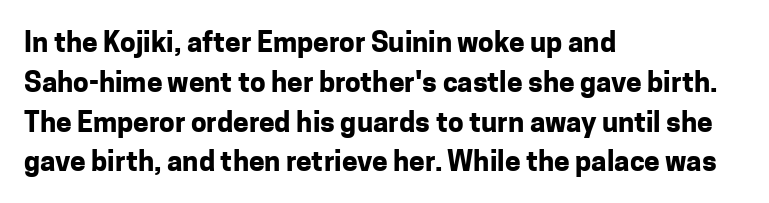
The paragraph has a hard left edge and a soft right edge. Looks like regular typesetting: each glyph gets only the width it needs. I'd call this a sans setting — the letters go barefoot. Each word holds together tightly as a unit, with standard inter-letter gaps. Caption: bold face, heavy strokes.
